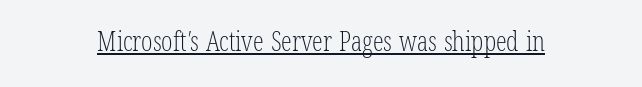
This sample uses plain, unmodified letter spacing. Summary of weight: not heavy and not bold. Notice how a bar underscores the lettering throughout. Layout note: lines centered.
